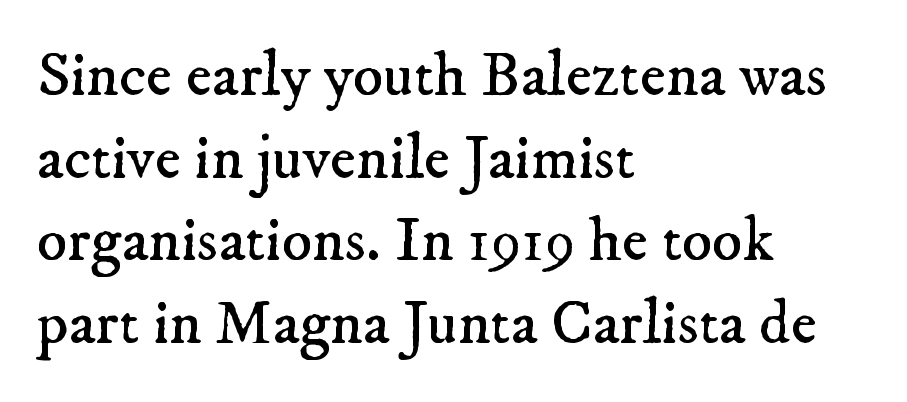
The image shows 63 px regular-weight serif type; set left-aligned, normal line spacing (1.31x), normal letter spacing, not underlined; low stroke contrast and a small x-height.
